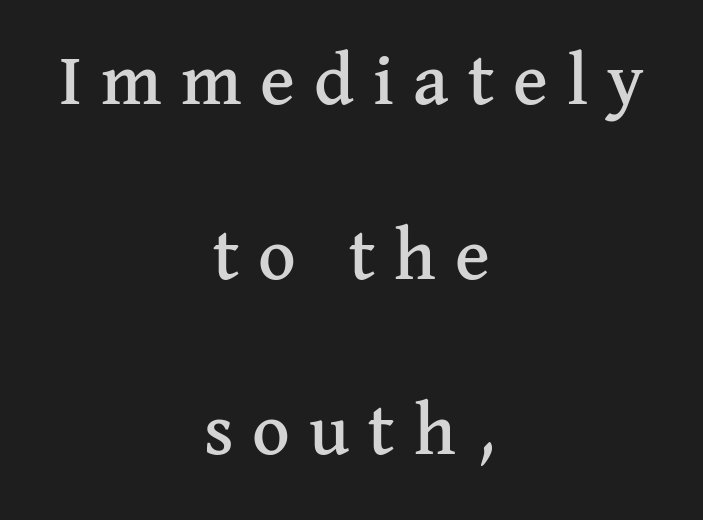
The image shows 73 px serif type, upright; set centered, loose line spacing (2.4x), unusually wide letter spacing (+0.26 em), not underlined; medium stroke contrast and a medium x-height.
